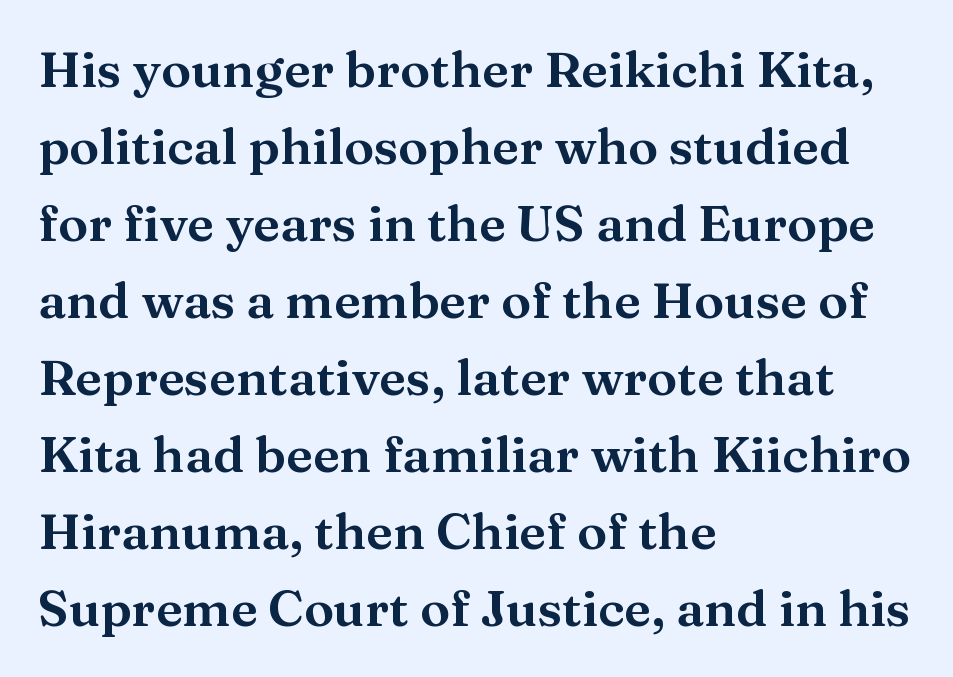
Serif or sans? Serif — the stroke terminals have little feet. Clear beneath every line of the passage. Baseline-to-baseline distance is the conventional proportion of letter height. Inter-character spacing is left at the font's built-in metrics.
